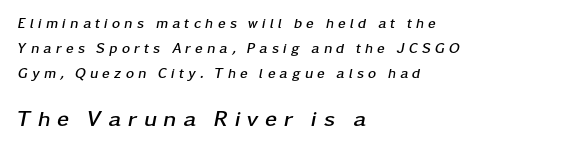
The image shows 22 px bold type, italic (leaning right); set left-aligned, line spacing 1.8x, unusually wide letter spacing (+0.29 em), not underlined; the second (bottom) block is 1.57x larger.
